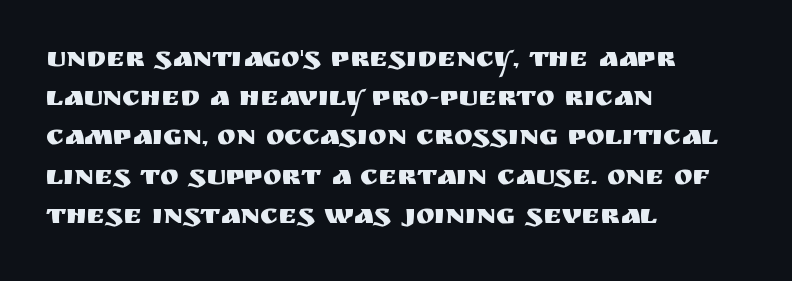
Notice how descenders clear the ascenders below comfortably — that's standard leading. Any mark beneath the type? The region is blank. Note the varied advance widths — an 'i' is clearly narrower than an 'm'. The gaps between neighbouring characters are ordinary and unremarkable. You can tell it's not italic because the verticals are truly vertical.
